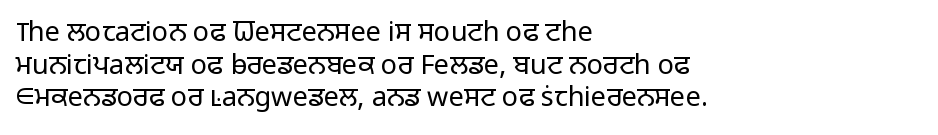
{"italic": "no", "bold": "no", "underline": "no", "align": "left", "line_spacing_ratio": 1.21, "letter_spacing": "normal", "letter_spacing_em": 0.0, "glyph_px": 27}
